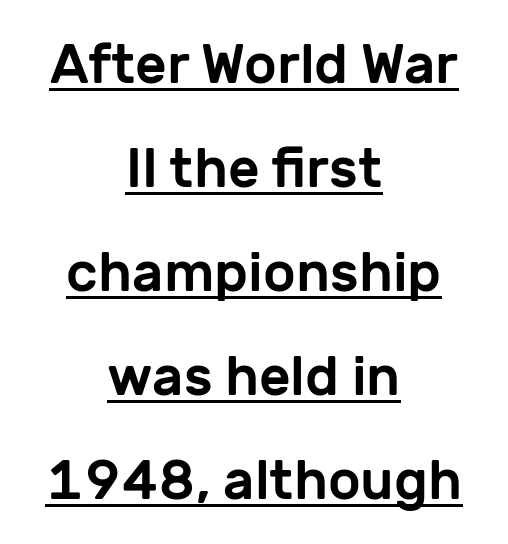
The image shows 55 px sans-serif type, upright; set centered, line spacing 1.89x, normal letter spacing, underlined; low stroke contrast and a medium x-height.
